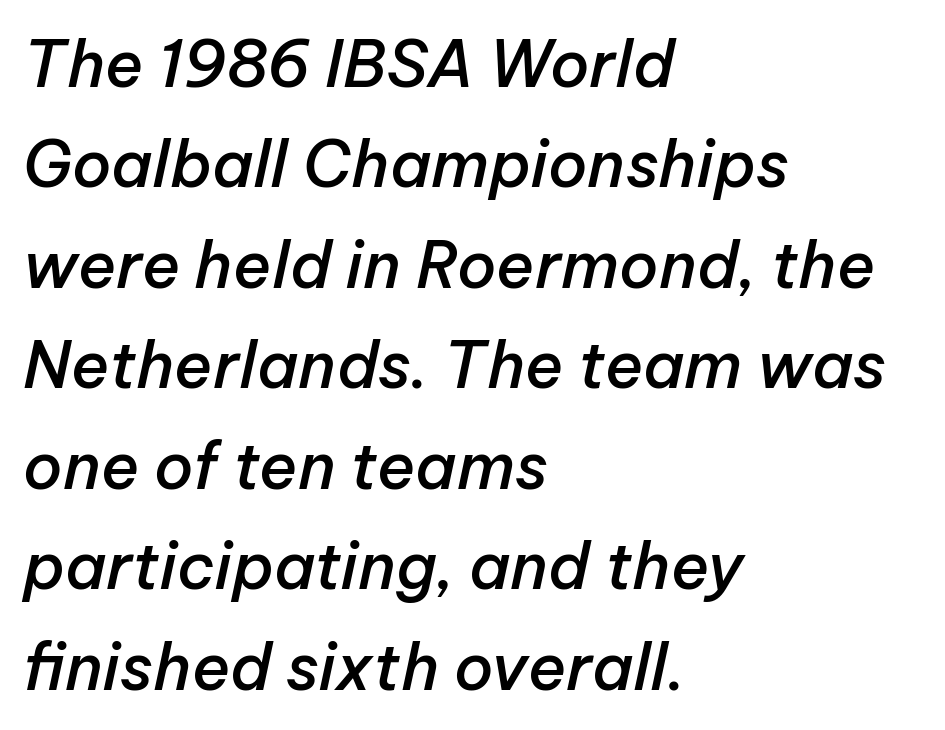
In terms of weight, the rendering is demibold, just under bold. Is this a fixed-width face? No — the glyphs have proportional, varying widths. Rendered with sloped, italic letterforms. Reading down the block, your eye returns to a fixed left position each line. Rule under the text: the space is simply empty. Summary of vertical rhythm: regular, with standard interline spacing.
